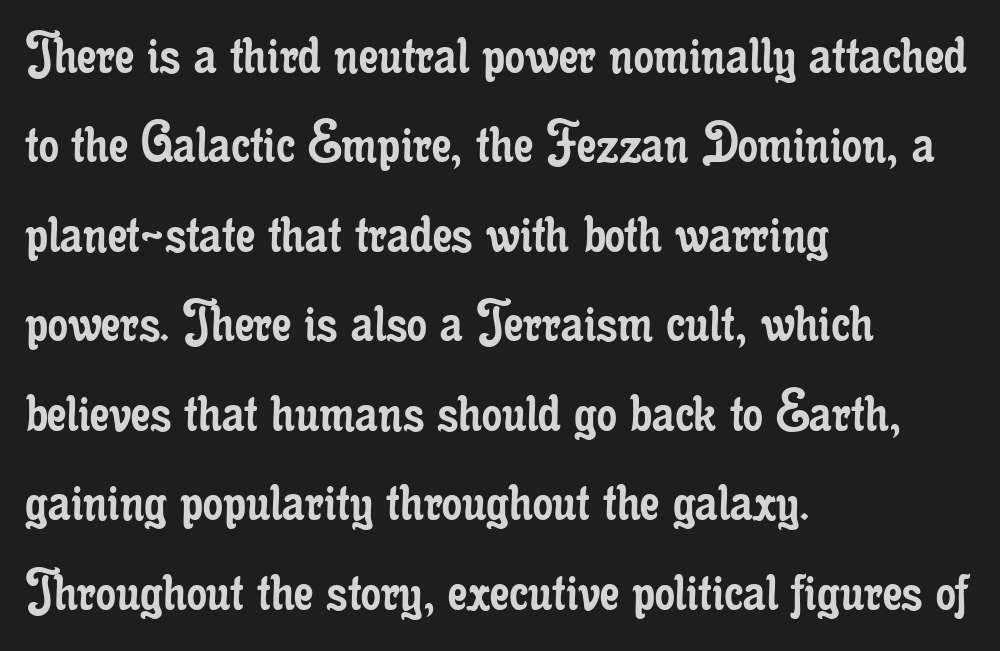
On a weight scale, this lands at 450 or below. Students, observe: this is what conventionally led text looks like. Note the varied advance widths — an 'i' is clearly narrower than an 'm'. Honestly, the letter spacing is just normal — you wouldn't notice it.
